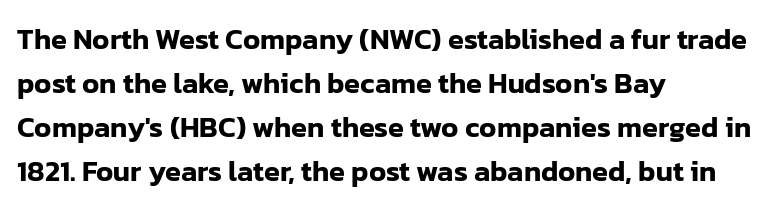
Q: Is the text italic (slanted)? A: No, it is upright.
Q: Is the typeface a serif or a sans-serif typeface? A: Sans-serif.
Q: Is the text underlined? A: No.
Q: How is the paragraph aligned? A: Left-aligned.
Q: Is the spacing between letters normal or unusually wide? A: Normal.
Q: Is the spacing between lines tight, normal or loose? A: Normal.
Q: Width (condensed, normal, or wide)? A: Normal.
Q: Stroke contrast? A: Low.
Q: x-height? A: Medium.
Q: Monospaced? A: No.
